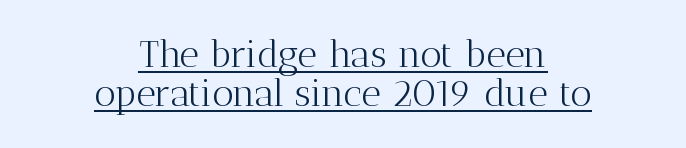
Q: Is the text bold? A: No.
Q: Is the text italic (slanted)? A: No, it is upright.
Q: Is the typeface a serif or a sans-serif typeface? A: Serif.
Q: Is the text underlined? A: Yes.
Q: How is the paragraph aligned? A: Centered.
Q: Is the spacing between letters normal or unusually wide? A: Normal.
Q: Is the spacing between lines tight, normal or loose? A: Tight.
Q: Width (condensed, normal, or wide)? A: Normal.
Q: Stroke contrast? A: Medium.
Q: x-height? A: Medium.
Q: Monospaced? A: No.
